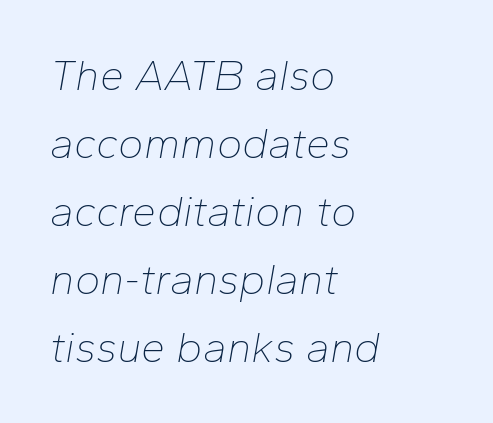
Each stroke keeps to a modest, everyday thickness or less. The rendering keeps characters at their native spacing. Summary of vertical rhythm: regular, with standard interline spacing. Bare-footed words on every line. Do the characters align in a grid? No, the font is proportional. Typeset ragged right — the left edge is the straight one.
